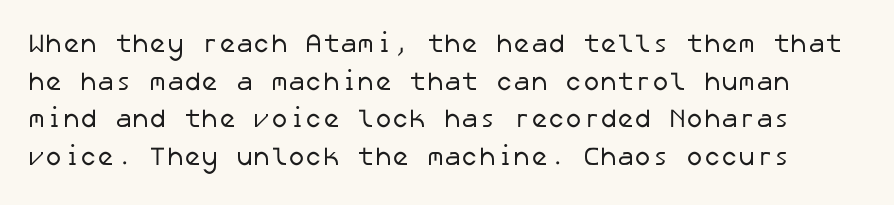
The image shows 26 px text type; set normal line spacing (1.45x), normal letter spacing, not underlined.
